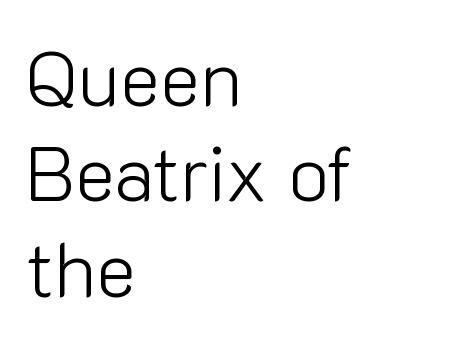
The image shows 77 px light sans-serif type, upright; set left-aligned, line spacing 1.24x, normal letter spacing, not underlined; low stroke contrast and a medium x-height.
